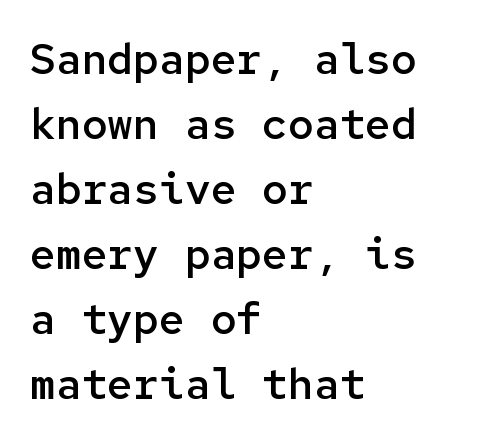
{"serif": "no", "italic": "no", "bold": "semi", "weight": "semibold", "width": "normal", "stroke_contrast": "low", "x_height": "medium", "monospaced": "yes", "underline": "no", "align": "left", "line_spacing": "normal", "line_spacing_ratio": 1.51, "letter_spacing": "normal", "letter_spacing_em": 0.0, "glyph_px": 43}
